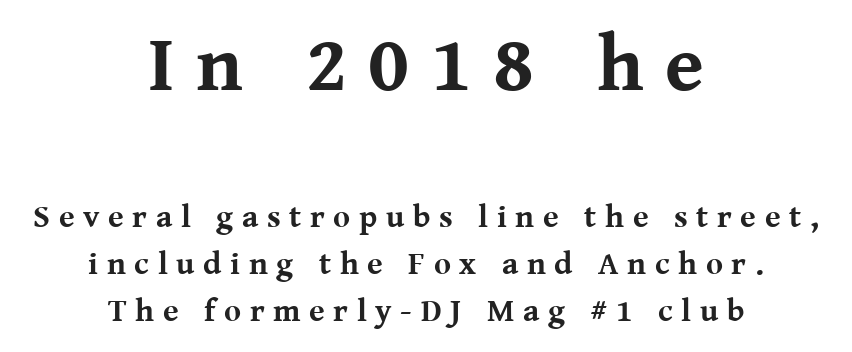
The image shows 79 px bold serif type, upright; set centered, normal line spacing (1.47x), unusually wide letter spacing (+0.27 em), not underlined; the first (top) block is 2.47x larger; medium stroke contrast and a medium x-height.
